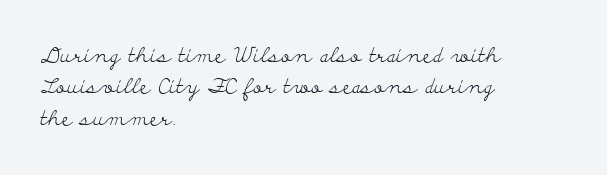
Each row of text sits above clean, open space. Typeset ragged right — the left edge is the straight one. Each word holds together tightly as a unit, with standard inter-letter gaps. Interline gaps are of average width in this sample.
